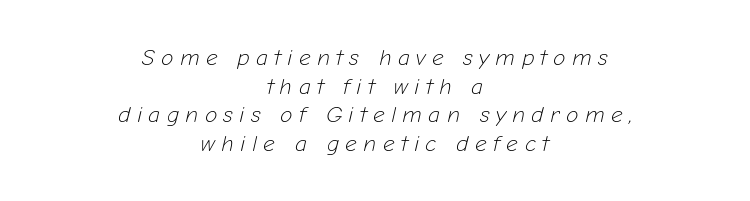
The image shows 23 px text type, italic (leaning right); set centered, line spacing 1.24x, unusually wide letter spacing (+0.27 em), not underlined.
